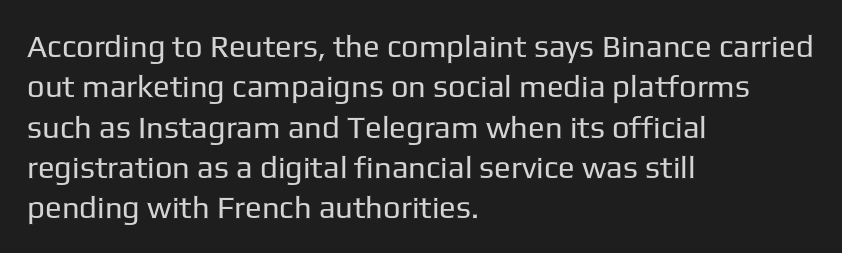
Descender tails drop into unmarked territory. Is the block centered? No — it sits flush against the left margin. You can tell it's not italic because the verticals are truly vertical. Do the characters align in a grid? No, the font is proportional.
